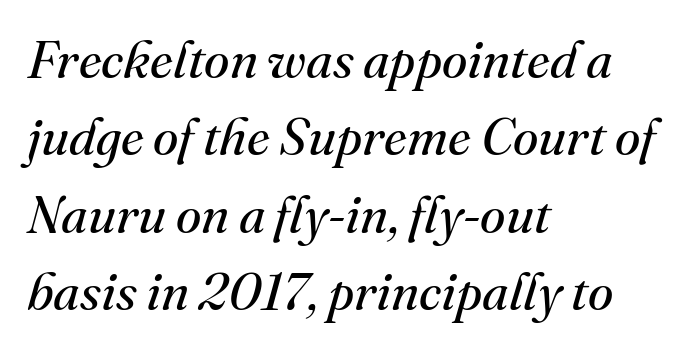
Q: Is the text bold? A: No.
Q: Is the text italic (slanted)? A: Yes, it leans right by about 16 degrees.
Q: Is the typeface a serif or a sans-serif typeface? A: Serif.
Q: Is the text underlined? A: No.
Q: How is the paragraph aligned? A: Left-aligned.
Q: Is the spacing between letters normal or unusually wide? A: Normal.
Q: Is the spacing between lines tight, normal or loose? A: Normal.
Q: Width (condensed, normal, or wide)? A: Normal.
Q: Stroke contrast? A: Medium.
Q: x-height? A: Small.
Q: Monospaced? A: No.
